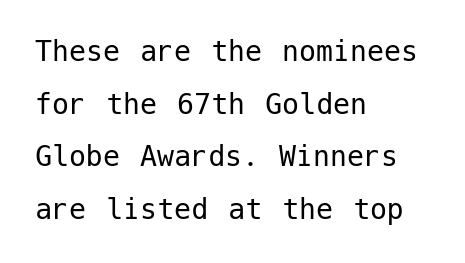
Q: Is the text bold? A: No.
Q: Is the text italic (slanted)? A: No, it is upright.
Q: Is the typeface a serif or a sans-serif typeface? A: Sans-serif.
Q: Is the text underlined? A: No.
Q: How is the paragraph aligned? A: Left-aligned.
Q: Is the spacing between letters normal or unusually wide? A: Normal.
Q: Is the spacing between lines tight, normal or loose? A: Normal.
Q: Width (condensed, normal, or wide)? A: Normal.
Q: Stroke contrast? A: Low.
Q: x-height? A: Medium.
